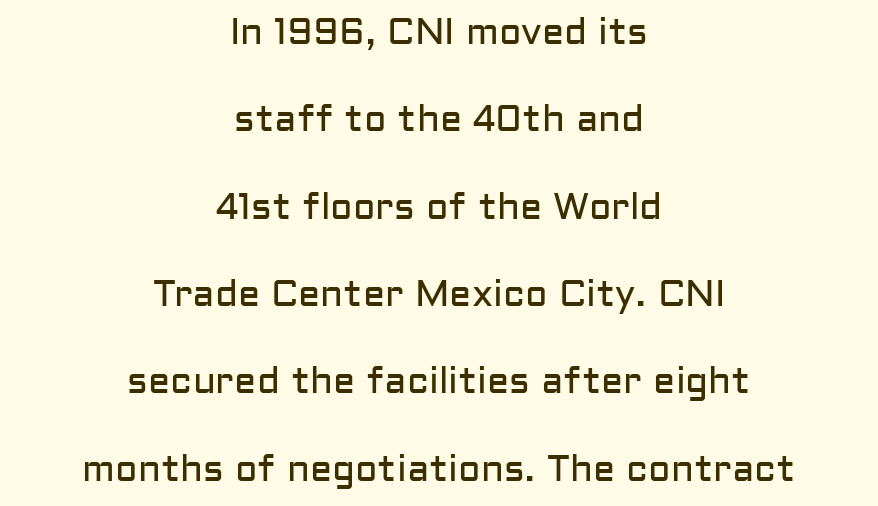
Font category for this specimen: sans-serif. Looks like regular typesetting: each glyph gets only the width it needs. The face looks like a standard text weight, possibly lighter. Honestly, the letter spacing is just normal — you wouldn't notice it. Quick note: underline off. The line-height multiplier appears high, well above default.
